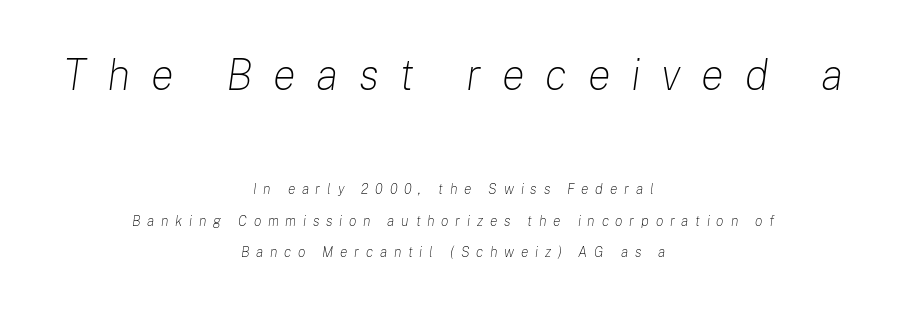
{"italic": "yes", "lean": "right", "slant_degrees": 8, "bold": "no", "weight": "light", "width": "normal", "stroke_contrast": "low", "x_height": "medium", "monospaced": "no", "underline": "no", "align": "center", "line_spacing": "loose", "line_spacing_ratio": 2.25, "letter_spacing": "wide", "letter_spacing_em": 0.48, "larger_block": "first", "size_ratio": 3.07, "glyph_px": 43}
